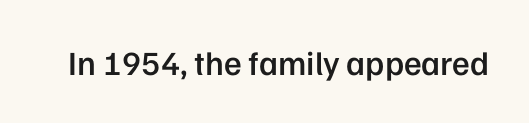
The image shows 34 px semibold sans-serif type, upright; set normal letter spacing, not underlined; low stroke contrast and a medium x-height.
